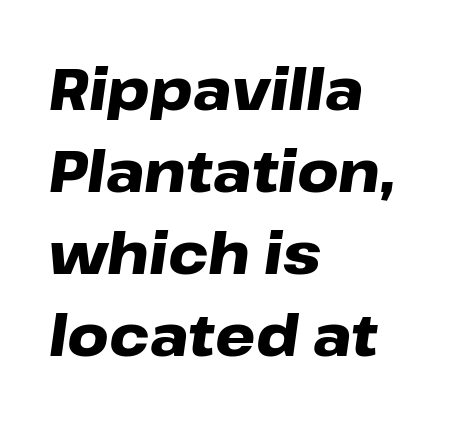
The passage shown stacks its lines at a standard gap. Bold? Absolutely — the strokes are thick and heavy. Plain, unruled lines of type. This sample uses an oblique cut, with every glyph tilted off the vertical.
